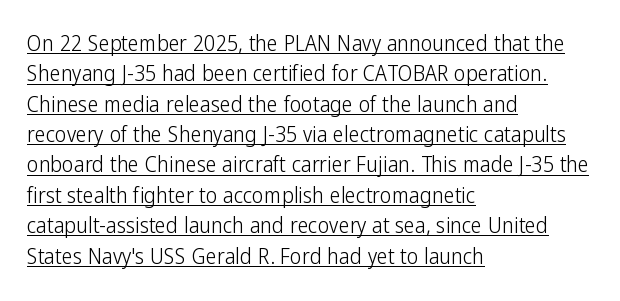
The image shows 22 px text type, upright; set left-aligned, normal line spacing (1.38x), normal letter spacing, underlined.
